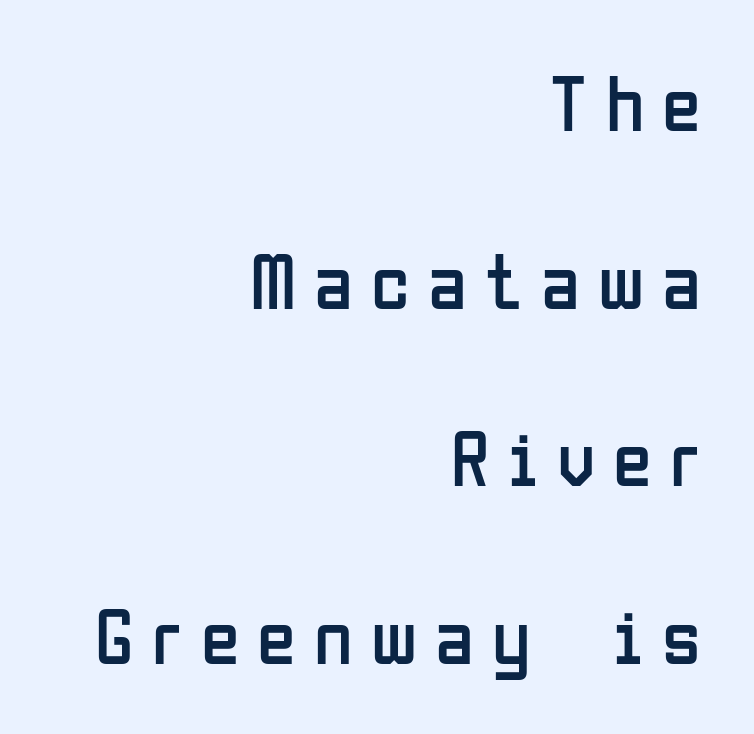
Q: Is the text bold? A: No.
Q: Is the text italic (slanted)? A: No, it is upright.
Q: Is the typeface a serif or a sans-serif typeface? A: Sans-serif.
Q: Is the text underlined? A: No.
Q: How is the paragraph aligned? A: Right-aligned.
Q: Is the spacing between letters normal or unusually wide? A: Unusually wide.
Q: Is the spacing between lines tight, normal or loose? A: Loose.
Q: Width (condensed, normal, or wide)? A: Condensed.
Q: Stroke contrast? A: Low.
Q: x-height? A: Medium.
Q: Monospaced? A: No.
